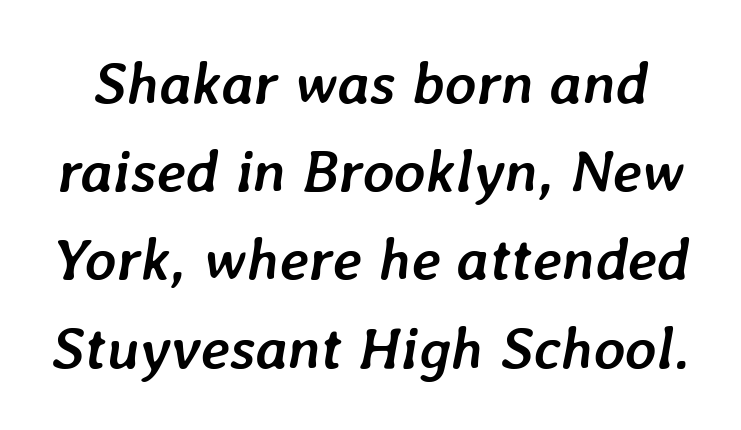
Lines of text with bare space underneath. In terms of weight, the rendering is a true, heavy bold. Proportional: the letters do not fall into vertical columns. The axis of the letterforms is tilted away from vertical. The space between consecutive lines is moderate. No extra tracking has been applied to these lines.
